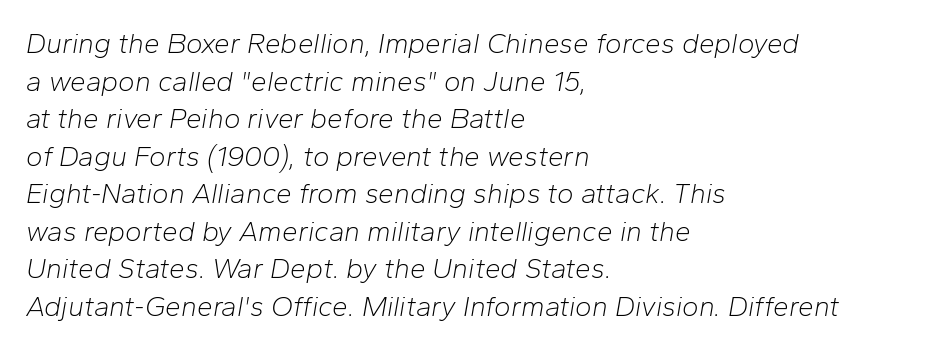
Q: Is the text bold? A: No.
Q: Is the text italic (slanted)? A: Yes, it leans right by about 10 degrees.
Q: Is the text underlined? A: No.
Q: How is the paragraph aligned? A: Left-aligned.
Q: Is the spacing between letters normal or unusually wide? A: Normal.
Q: Is the spacing between lines tight, normal or loose? A: Normal.
Q: Width (condensed, normal, or wide)? A: Normal.
Q: Stroke contrast? A: Low.
Q: x-height? A: Medium.
Q: Monospaced? A: No.
